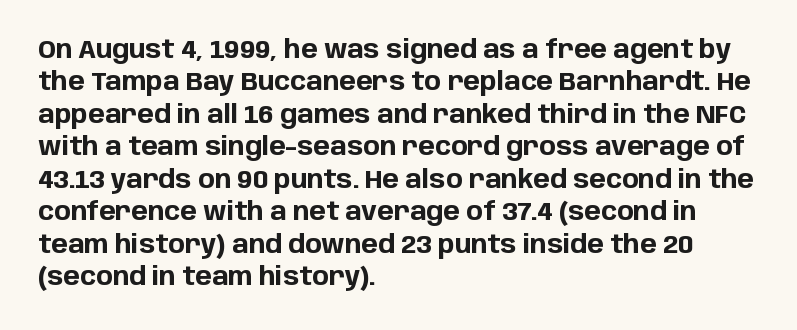
Q: Is the text bold? A: Yes.
Q: Is the text italic (slanted)? A: No, it is upright.
Q: Is the text underlined? A: No.
Q: How is the paragraph aligned? A: Left-aligned.
Q: Is the spacing between letters normal or unusually wide? A: Normal.
Q: Is the spacing between lines tight, normal or loose? A: Normal.
